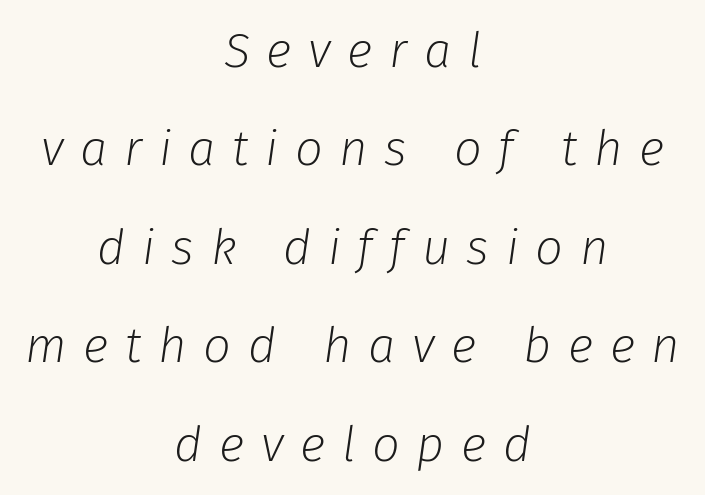
Q: Is the text bold? A: No.
Q: Is the text italic (slanted)? A: Yes, it leans right by about 8 degrees.
Q: Is the text underlined? A: No.
Q: How is the paragraph aligned? A: Centered.
Q: Is the spacing between letters normal or unusually wide? A: Unusually wide.
Q: Is the spacing between lines tight, normal or loose? A: Loose.
Q: Width (condensed, normal, or wide)? A: Normal.
Q: Stroke contrast? A: Low.
Q: x-height? A: Medium.
Q: Monospaced? A: No.
